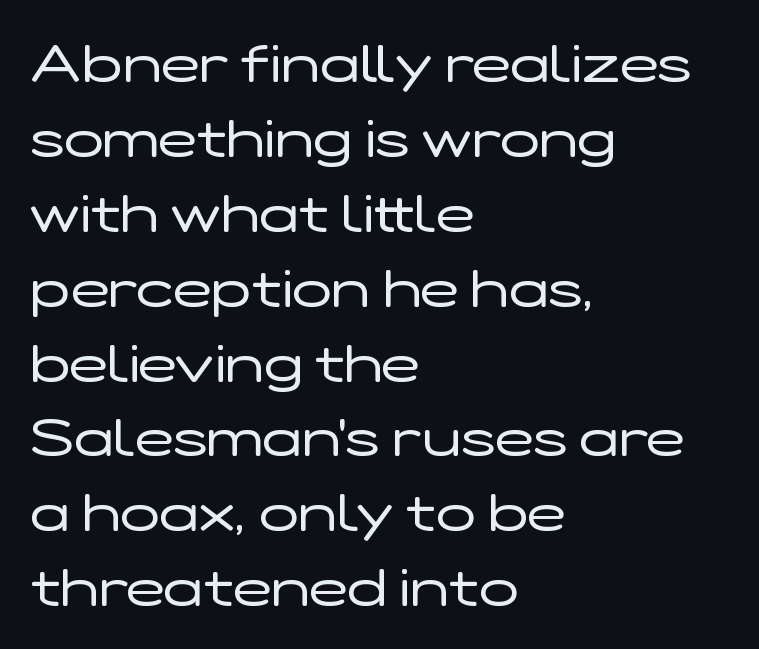
Q: Is the text bold? A: No.
Q: Is the text italic (slanted)? A: No, it is upright.
Q: Is the typeface a serif or a sans-serif typeface? A: Sans-serif.
Q: Is the text underlined? A: No.
Q: How is the paragraph aligned? A: Left-aligned.
Q: Is the spacing between letters normal or unusually wide? A: Normal.
Q: Is the spacing between lines tight, normal or loose? A: Normal.
Q: Width (condensed, normal, or wide)? A: Wide.
Q: Stroke contrast? A: Low.
Q: x-height? A: Medium.
Q: Monospaced? A: No.
